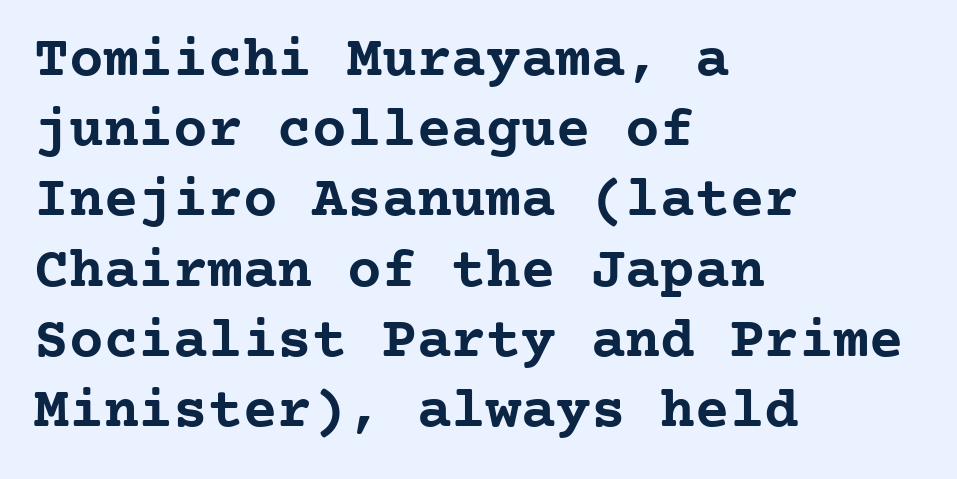
The image shows 58 px semibold serif type, upright, monospaced; set left-aligned, line spacing 1.21x, normal letter spacing, not underlined; low stroke contrast and a medium x-height.
